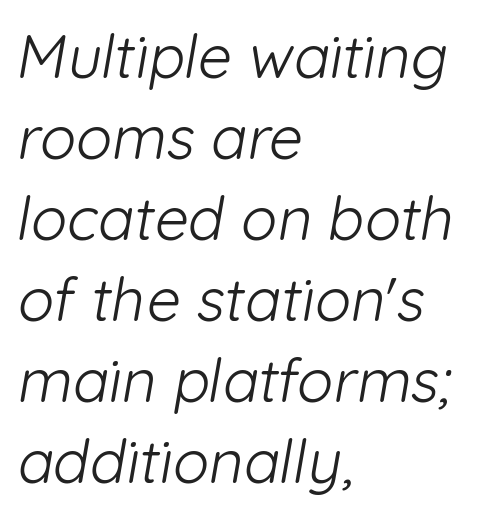
Q: Is the text bold? A: No.
Q: Is the typeface a serif or a sans-serif typeface? A: Sans-serif.
Q: Is the text underlined? A: No.
Q: How is the paragraph aligned? A: Left-aligned.
Q: Is the spacing between letters normal or unusually wide? A: Normal.
Q: Is the spacing between lines tight, normal or loose? A: Normal.
Q: Width (condensed, normal, or wide)? A: Normal.
Q: Stroke contrast? A: Low.
Q: x-height? A: Medium.
Q: Monospaced? A: No.
